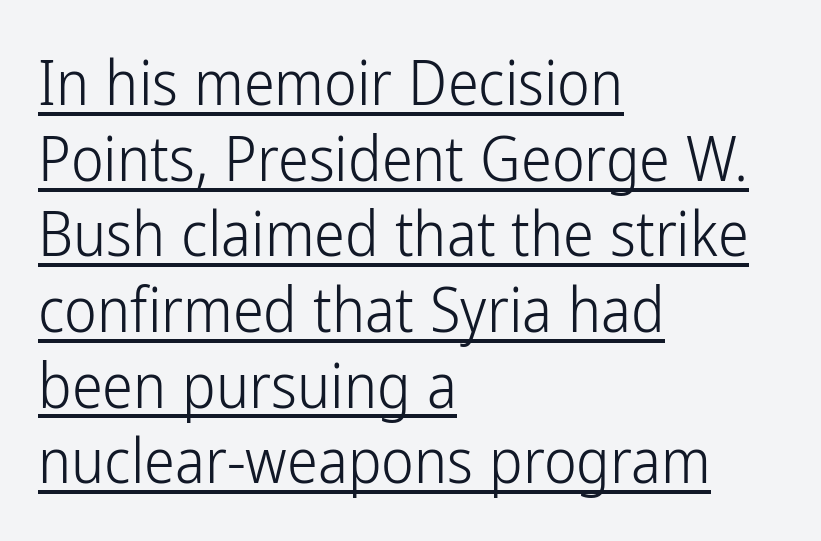
Q: Is the text bold? A: No.
Q: Is the text italic (slanted)? A: No, it is upright.
Q: Is the typeface a serif or a sans-serif typeface? A: Sans-serif.
Q: Is the text underlined? A: Yes.
Q: How is the paragraph aligned? A: Left-aligned.
Q: Is the spacing between letters normal or unusually wide? A: Normal.
Q: Width (condensed, normal, or wide)? A: Condensed.
Q: Stroke contrast? A: Low.
Q: x-height? A: Medium.
Q: Monospaced? A: No.
